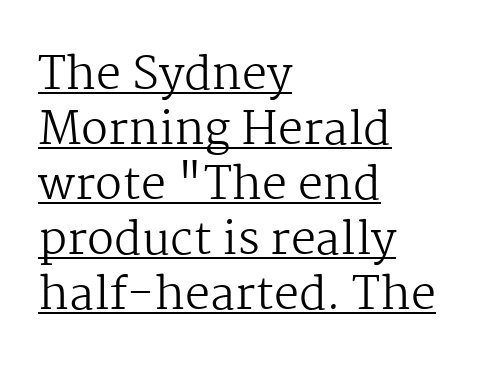
{"serif": "yes", "italic": "no", "bold": "no", "weight": "regular", "width": "normal", "stroke_contrast": "medium", "x_height": "medium", "monospaced": "no", "underline": "yes", "align": "left", "line_spacing_ratio": 1.22, "letter_spacing": "normal", "letter_spacing_em": 0.0, "glyph_px": 45}
